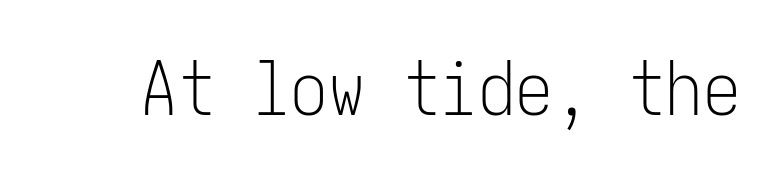
{"serif": "no", "italic": "no", "bold": "no", "weight": "light", "width": "condensed", "stroke_contrast": "low", "x_height": "medium", "underline": "no", "letter_spacing": "normal", "letter_spacing_em": 0.0, "glyph_px": 75}
